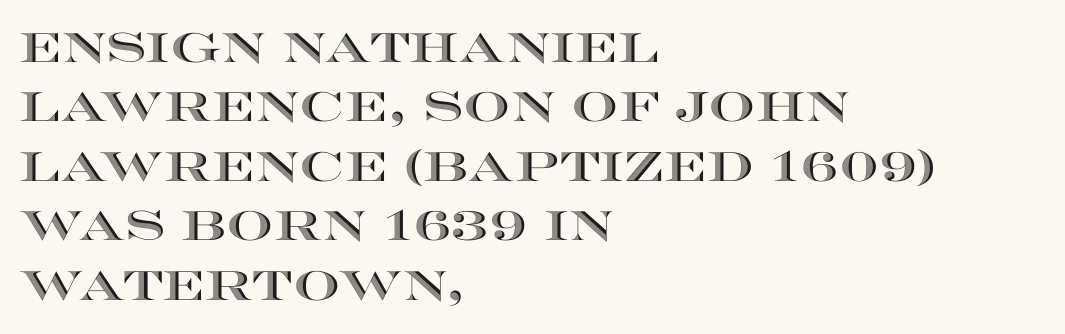
{"italic": "no", "width": "wide", "x_height": "large", "monospaced": "no", "underline": "no", "align": "left", "line_spacing": "normal", "line_spacing_ratio": 1.45, "letter_spacing": "normal", "letter_spacing_em": 0.0, "glyph_px": 41}
